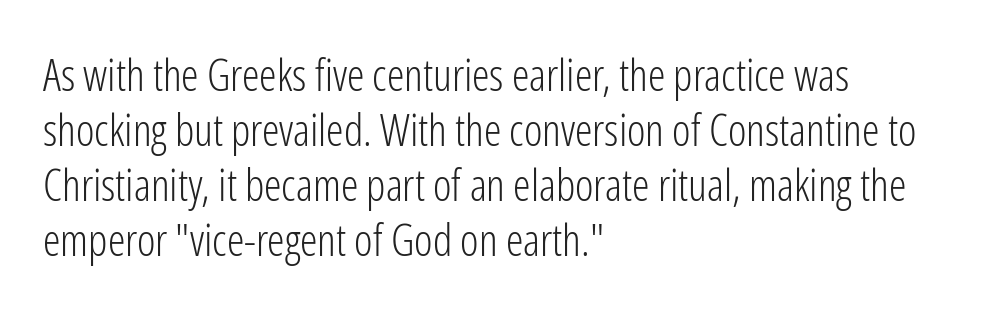
The image shows 44 px light, condensed sans-serif type, upright; set left-aligned, normal line spacing (1.25x), normal letter spacing, not underlined; low stroke contrast and a medium x-height.
